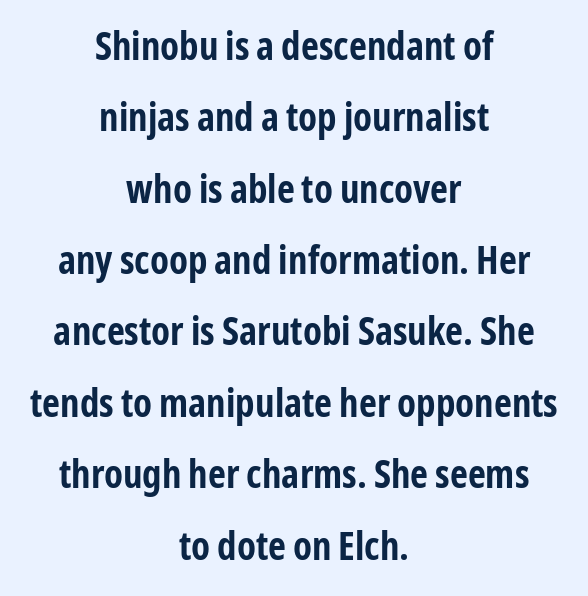
The image shows 39 px bold, condensed sans-serif type, upright; set centered, line spacing 1.83x, normal letter spacing, not underlined; low stroke contrast and a medium x-height.
